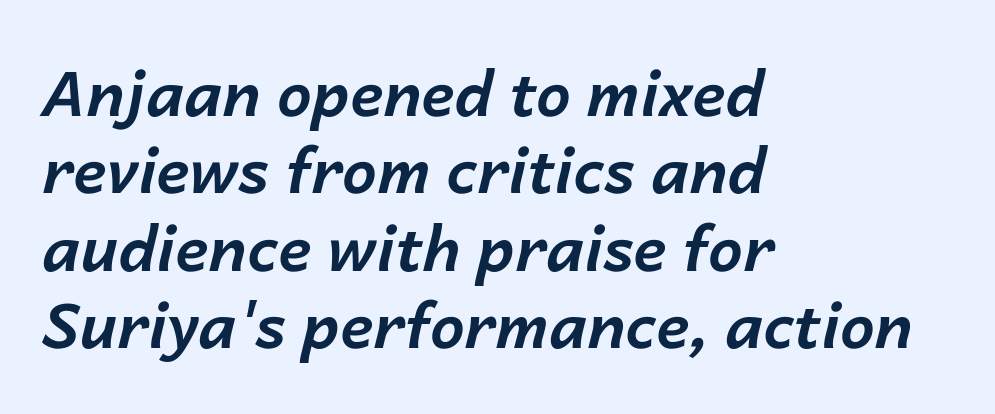
{"italic": "yes", "lean": "right", "slant_degrees": 14, "bold": "yes", "weight": "bold", "width": "normal", "stroke_contrast": "low", "x_height": "medium", "monospaced": "no", "underline": "no", "align": "left", "line_spacing": "normal", "line_spacing_ratio": 1.25, "letter_spacing": "normal", "letter_spacing_em": 0.0, "glyph_px": 62}
